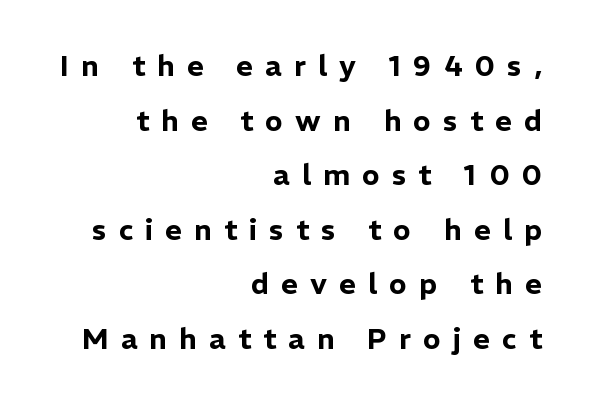
Type style note: lacks serifs. These lines are set flush right with a ragged left edge. Here the designer chose a conventional face with non-uniform glyph widths. Just letters on the line, the space beneath them empty. The letters are spread apart with noticeably loose tracking.
